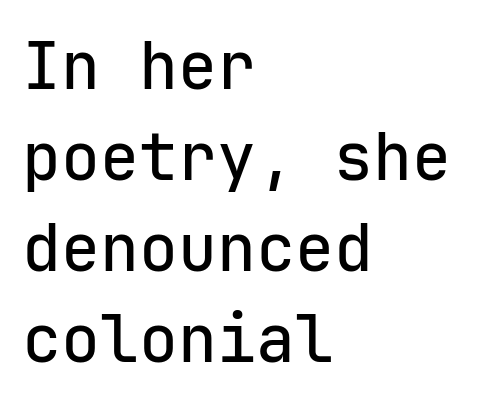
Q: Is the text italic (slanted)? A: No, it is upright.
Q: Is the typeface a serif or a sans-serif typeface? A: Sans-serif.
Q: Is the text underlined? A: No.
Q: How is the paragraph aligned? A: Left-aligned.
Q: Is the spacing between letters normal or unusually wide? A: Normal.
Q: Is the spacing between lines tight, normal or loose? A: Normal.
Q: Width (condensed, normal, or wide)? A: Normal.
Q: Stroke contrast? A: Low.
Q: x-height? A: Medium.
Q: Monospaced? A: Yes.
